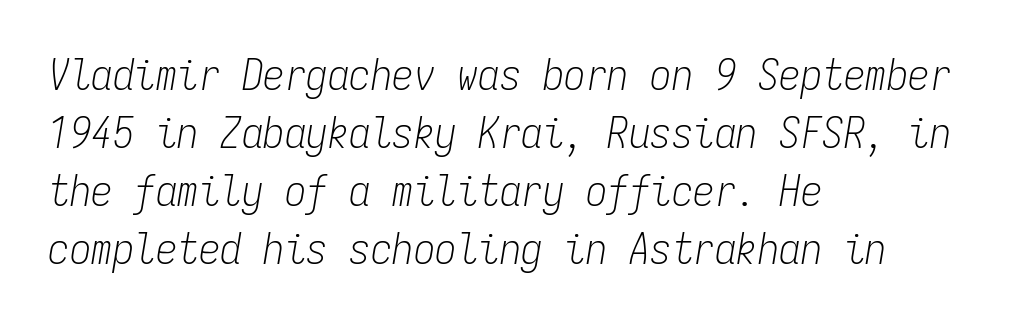
Q: Is the text bold? A: No.
Q: Is the text italic (slanted)? A: Yes, it leans right by about 9 degrees.
Q: Is the text underlined? A: No.
Q: How is the paragraph aligned? A: Left-aligned.
Q: Is the spacing between letters normal or unusually wide? A: Normal.
Q: Is the spacing between lines tight, normal or loose? A: Normal.
Q: Width (condensed, normal, or wide)? A: Condensed.
Q: Stroke contrast? A: Low.
Q: x-height? A: Medium.
Q: Monospaced? A: Yes.
